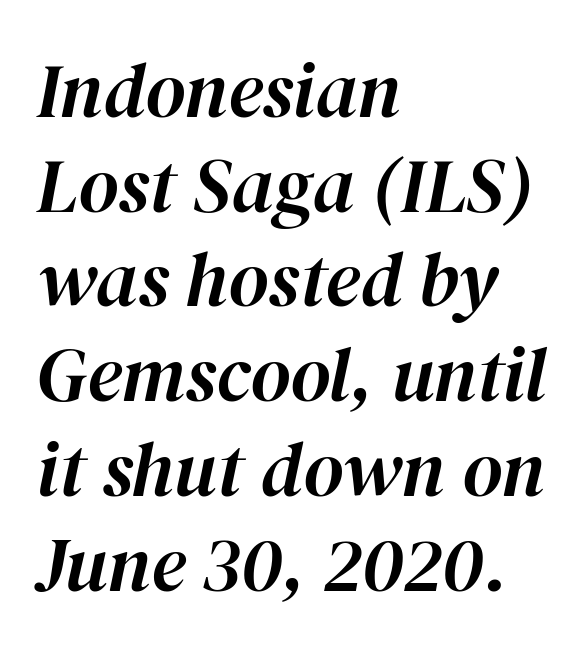
The letters advance in unequal steps, a hallmark of proportional type. A typesetter would call this zero additional tracking. Typeset ragged right — the left edge is the straight one. Would a proofreader flag this as italicized? Yes. The zone under the glyphs is completely vacant.
